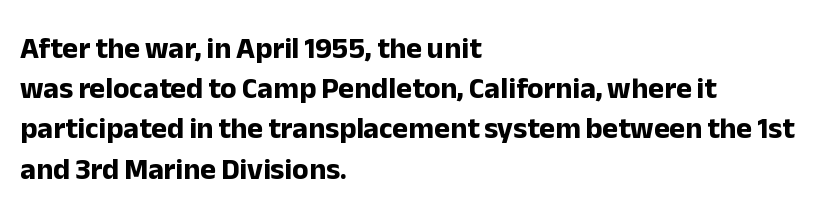
The image shows 30 px bold sans-serif type, upright; set left-aligned, normal line spacing (1.34x), normal letter spacing, not underlined; low stroke contrast and a medium x-height.
